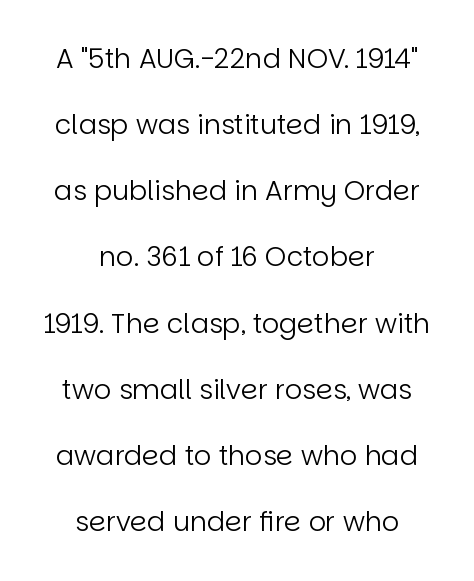
{"italic": "no", "bold": "no", "underline": "no", "align": "center", "line_spacing": "loose", "line_spacing_ratio": 2.45, "letter_spacing": "normal", "letter_spacing_em": 0.0, "glyph_px": 27}
